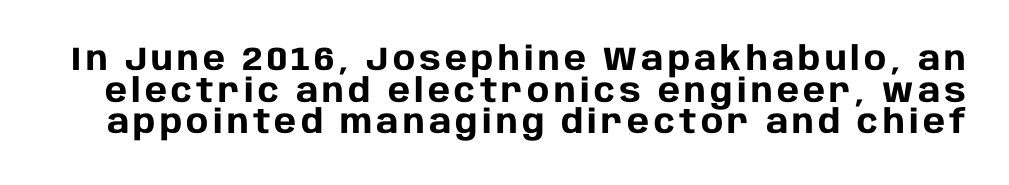
Cramped leading. The words here are not underlined. Posture: straight, roman, zero tilt. A full-strength bold gives these letters their thick strokes. This sample has the flowing, uneven cadence of proportional lettering. To sum up the face: it is a sans, with no serifs.
